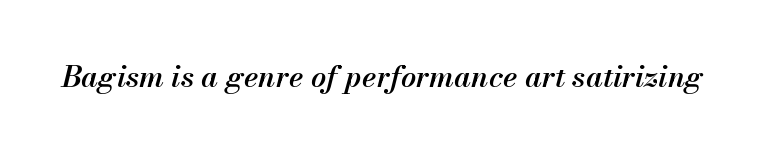
The image shows 30 px semibold type, italic (leaning right); set normal letter spacing, not underlined; medium stroke contrast and a small x-height.
